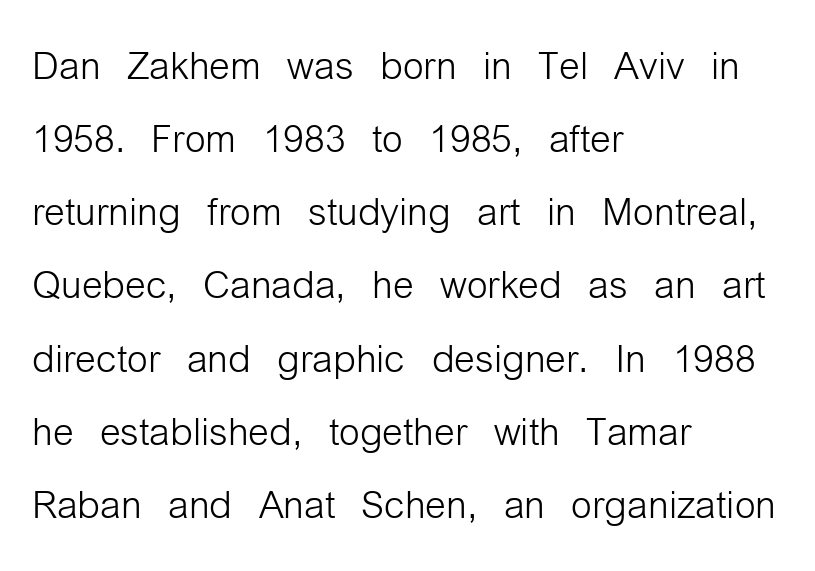
The image shows 53 px light, condensed sans-serif type, upright; set left-aligned, normal line spacing (1.38x), normal letter spacing, not underlined; low stroke contrast and a medium x-height.
